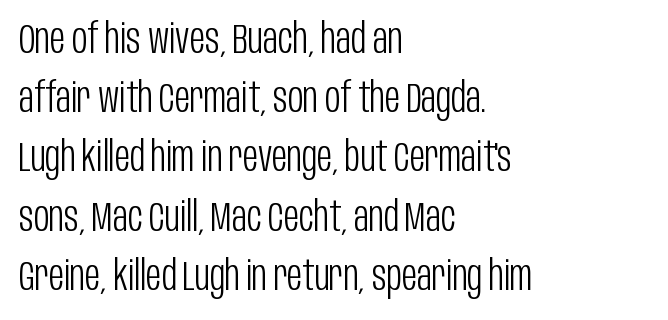
{"serif": "no", "italic": "no", "bold": "no", "weight": "light", "width": "condensed", "stroke_contrast": "low", "x_height": "large", "monospaced": "no", "underline": "no", "align": "left", "line_spacing": "normal", "line_spacing_ratio": 1.41, "letter_spacing": "normal", "letter_spacing_em": 0.0, "glyph_px": 42}
